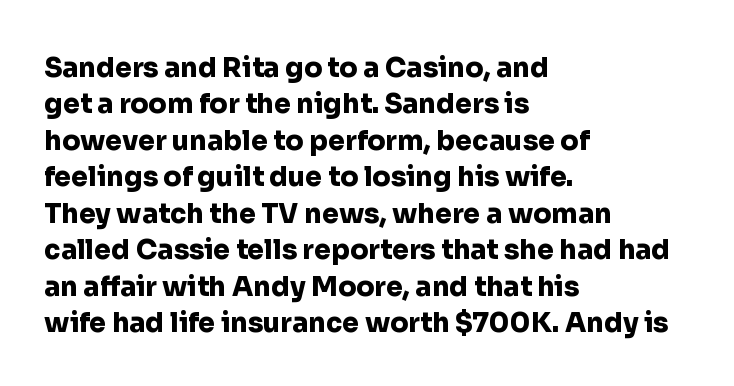
{"italic": "no", "bold": "yes", "underline": "no", "align": "left", "line_spacing": "normal", "line_spacing_ratio": 1.35, "letter_spacing": "normal", "letter_spacing_em": 0.0, "glyph_px": 27}
